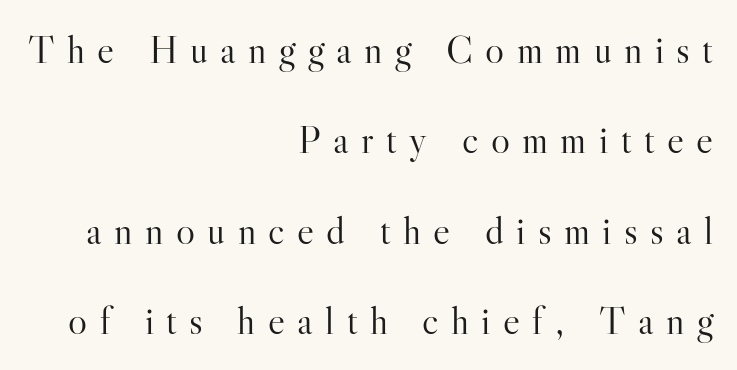
The image shows 40 px light serif type, upright; set right-aligned, loose line spacing (2.26x), unusually wide letter spacing (+0.31 em), not underlined; high stroke contrast and a small x-height.
